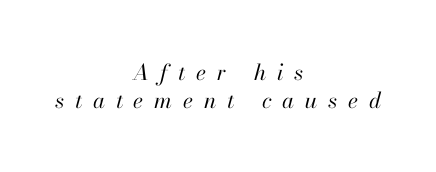
{"italic": "yes", "lean": "right", "slant_degrees": 13, "bold": "no", "underline": "no", "align": "center", "line_spacing": "normal", "line_spacing_ratio": 1.27, "letter_spacing": "wide", "letter_spacing_em": 0.49, "glyph_px": 22}
